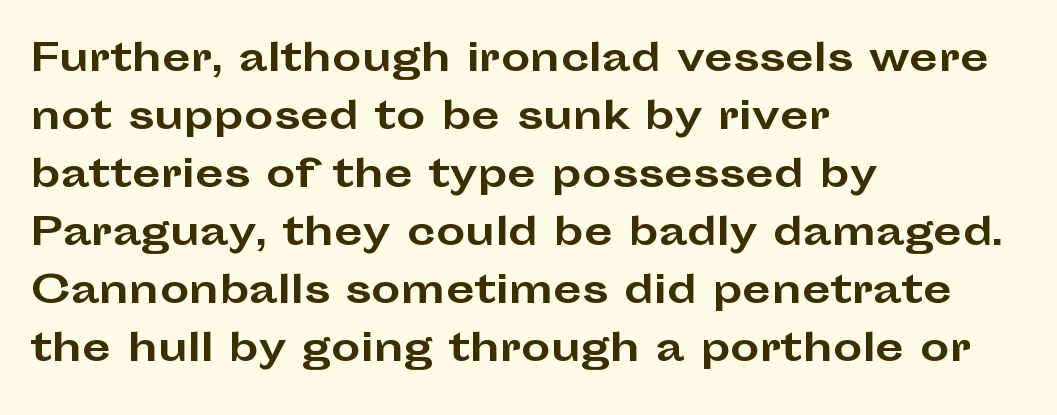
Q: Is the text bold? A: Yes.
Q: Is the text italic (slanted)? A: No, it is upright.
Q: Is the typeface a serif or a sans-serif typeface? A: Sans-serif.
Q: Is the text underlined? A: No.
Q: How is the paragraph aligned? A: Left-aligned.
Q: Is the spacing between letters normal or unusually wide? A: Normal.
Q: Is the spacing between lines tight, normal or loose? A: Normal.
Q: Width (condensed, normal, or wide)? A: Wide.
Q: Stroke contrast? A: Low.
Q: x-height? A: Medium.
Q: Monospaced? A: No.
